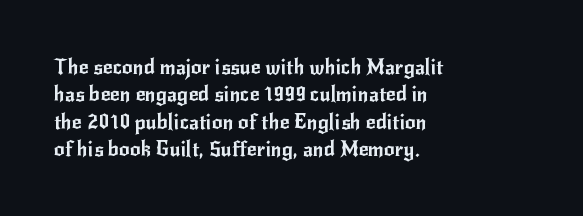
The image shows 21 px text type, upright; set left-aligned, normal line spacing (1.3x), normal letter spacing, not underlined.
